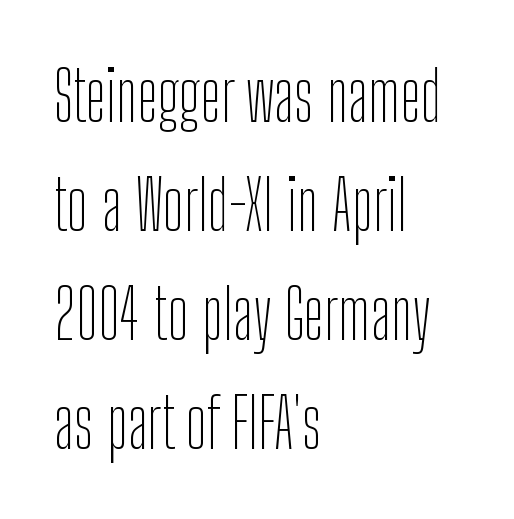
The image shows 69 px thin, condensed sans-serif type, upright; set left-aligned, normal line spacing (1.58x), normal letter spacing, not underlined; low stroke contrast and a medium x-height.
